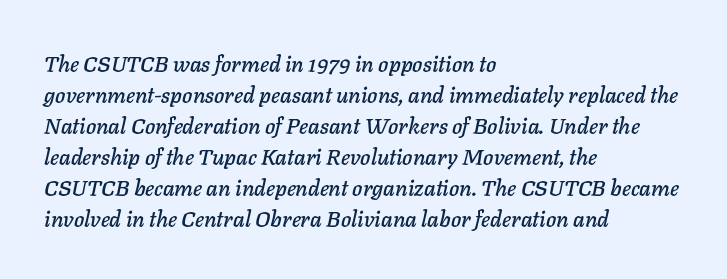
{"italic": "yes", "lean": "right", "slant_degrees": 11, "underline": "no", "align": "left", "line_spacing": "normal", "line_spacing_ratio": 1.41, "letter_spacing": "normal", "letter_spacing_em": 0.0, "glyph_px": 22}
